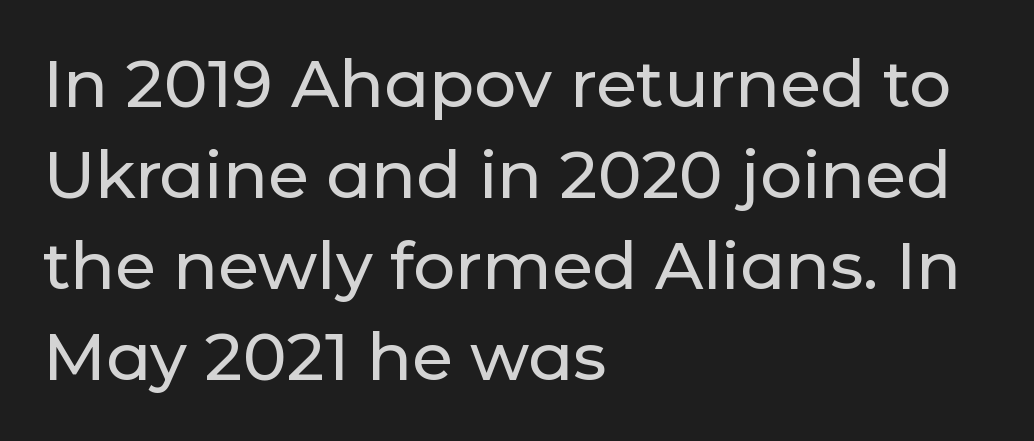
A clean baseline with only descenders dipping below it. Each letter's strokes conclude bluntly, with no projecting serifs. Is this a fixed-width face? No — the glyphs have proportional, varying widths. Tracking value appears to be zero — textbook default spacing. Horizontal bands of white between lines are of average thickness. Where is the straight margin? On the left.
